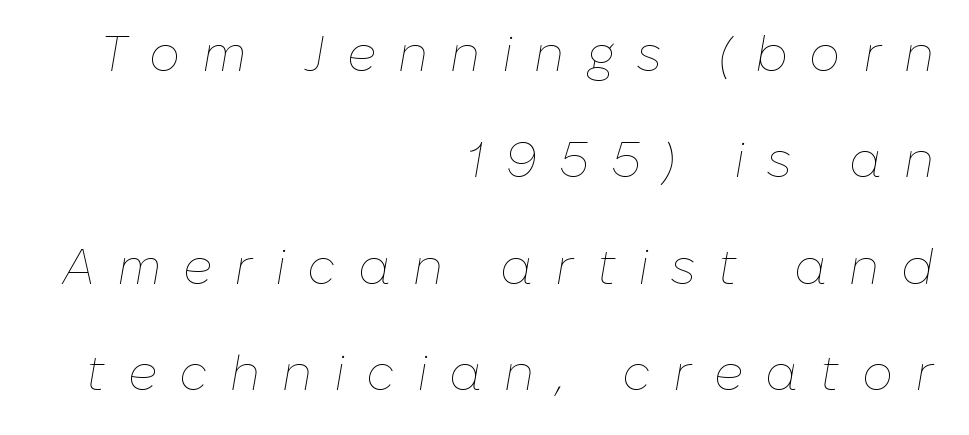
The line texture is sparse and dotted thanks to wide tracking. The passage shown is typed in a proportional face where columns would drift. A great deal of white space separates one row of letters from the next. Stems and bowls with no extra thickness — not bold. The glyphs look as if they've been sheared to an angle. Has an underline been added? It has not.
